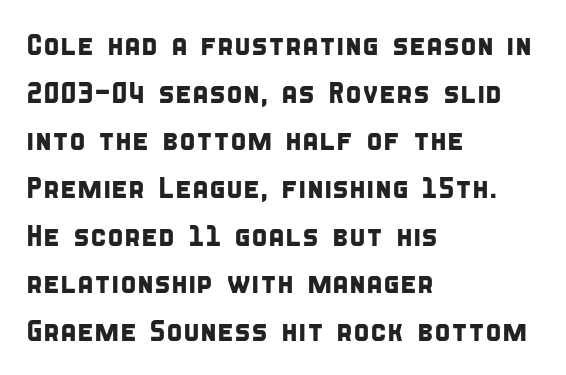
The image shows 30 px condensed sans-serif type; set left-aligned, normal line spacing (1.59x), normal letter spacing, not underlined; low stroke contrast and a large x-height.
